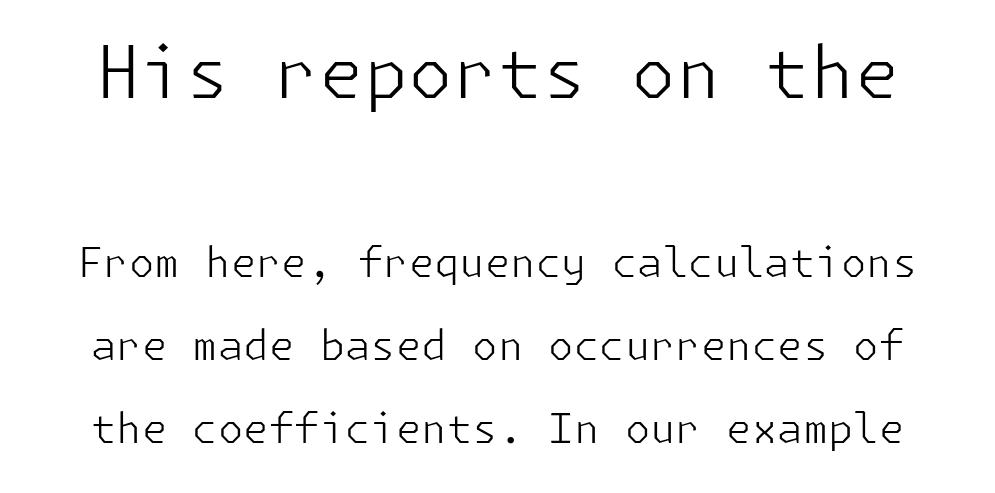
Q: Is the text bold? A: No.
Q: Is the text italic (slanted)? A: No, it is upright.
Q: Is the typeface a serif or a sans-serif typeface? A: Sans-serif.
Q: Is the text underlined? A: No.
Q: Is the spacing between letters normal or unusually wide? A: Normal.
Q: Is the spacing between lines tight, normal or loose? A: Loose.
Q: Which block of text is set in a larger size, the first (top) or the second (bottom)? A: The first (top) one.
Q: Width (condensed, normal, or wide)? A: Normal.
Q: Stroke contrast? A: Low.
Q: x-height? A: Medium.
